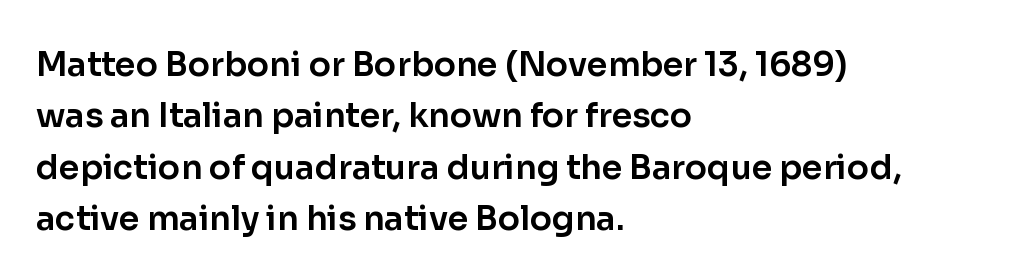
Q: Is the text italic (slanted)? A: No, it is upright.
Q: Is the typeface a serif or a sans-serif typeface? A: Sans-serif.
Q: Is the text underlined? A: No.
Q: How is the paragraph aligned? A: Left-aligned.
Q: Is the spacing between letters normal or unusually wide? A: Normal.
Q: Is the spacing between lines tight, normal or loose? A: Normal.
Q: Width (condensed, normal, or wide)? A: Normal.
Q: Stroke contrast? A: Low.
Q: x-height? A: Medium.
Q: Monospaced? A: No.
